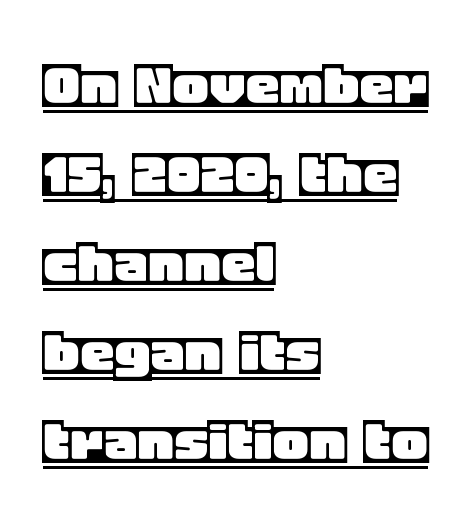
Regarding leading, the lines here are spaced in the standard way. Spacing verdict: proportional, widths tailored to each character. Like a heading marked for emphasis, these lines bear an underscore. Italic: no, the glyphs are upright roman.
